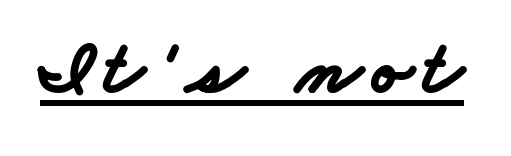
Q: Is the text bold? A: Yes.
Q: Is the typeface a serif or a sans-serif typeface? A: Sans-serif.
Q: Is the text underlined? A: Yes.
Q: Width (condensed, normal, or wide)? A: Wide.
Q: Stroke contrast? A: Low.
Q: x-height? A: Small.
Q: Monospaced? A: No.
